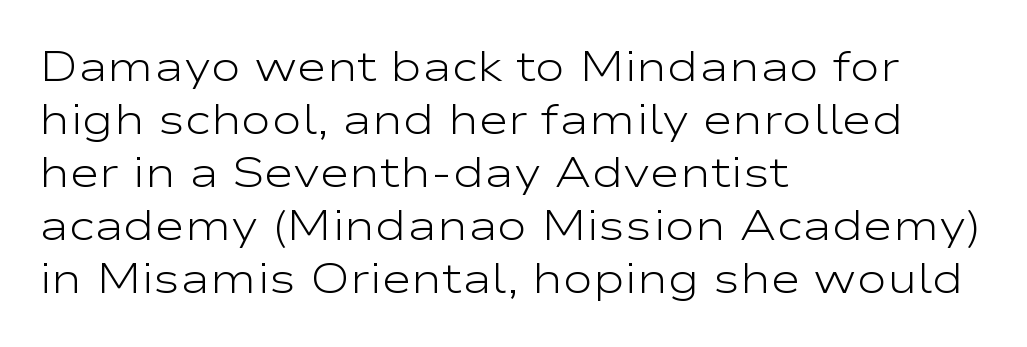
The image shows 41 px light, wide sans-serif type, upright; set left-aligned, normal line spacing (1.29x), normal letter spacing, not underlined; low stroke contrast and a medium x-height.
